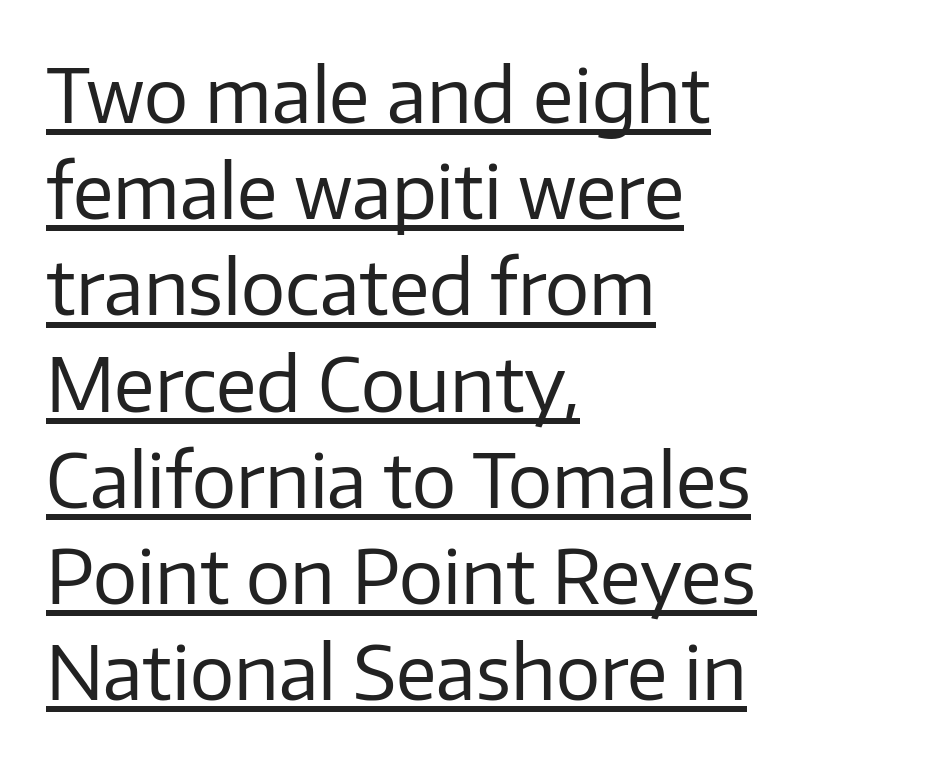
The image shows 74 px regular-weight sans-serif type, upright; set left-aligned, normal line spacing (1.3x), normal letter spacing, underlined; low stroke contrast and a medium x-height.
